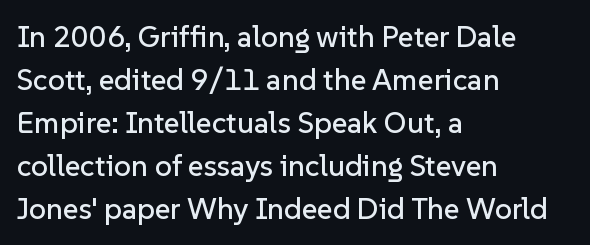
{"serif": "no", "italic": "no", "width": "normal", "stroke_contrast": "low", "x_height": "medium", "monospaced": "no", "underline": "no", "align": "left", "line_spacing": "normal", "line_spacing_ratio": 1.43, "letter_spacing": "normal", "letter_spacing_em": 0.0, "glyph_px": 30}
